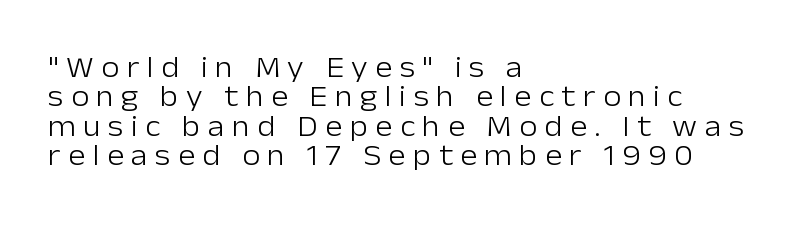
The image shows 29 px light sans-serif type, upright; set left-aligned, tight line spacing (1.01x), unusually wide letter spacing (+0.26 em), not underlined; low stroke contrast and a medium x-height.
